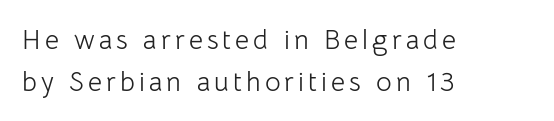
{"italic": "no", "bold": "no", "underline": "no", "align": "left", "line_spacing": "normal", "line_spacing_ratio": 1.54, "glyph_px": 27}
